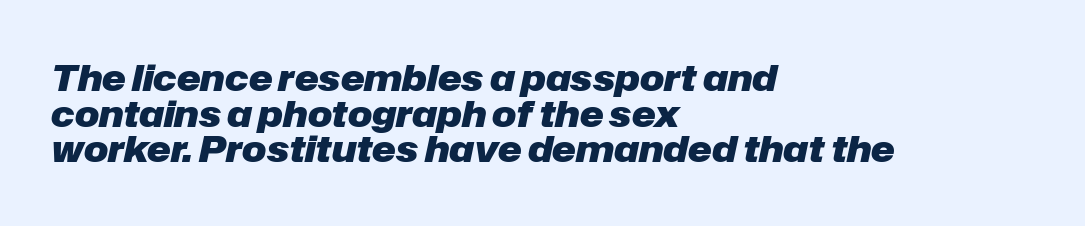
{"italic": "yes", "lean": "right", "slant_degrees": 12, "bold": "yes", "weight": "heavy", "width": "normal", "stroke_contrast": "low", "x_height": "medium", "monospaced": "no", "underline": "no", "align": "left", "line_spacing": "tight", "line_spacing_ratio": 0.99, "letter_spacing": "normal", "letter_spacing_em": 0.0, "glyph_px": 36}
